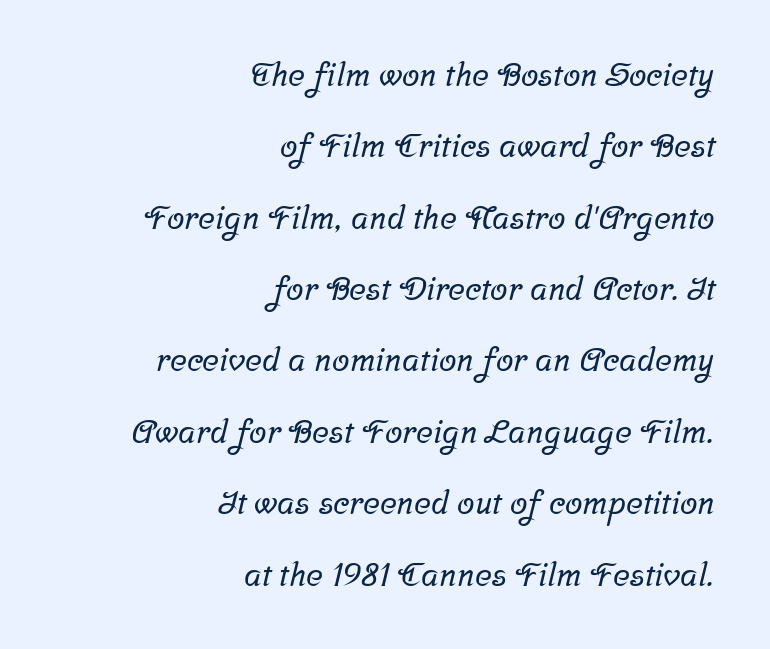
The image shows 32 px text type; set right-aligned, loose line spacing (2.23x), normal letter spacing, not underlined; low stroke contrast and a medium x-height.
